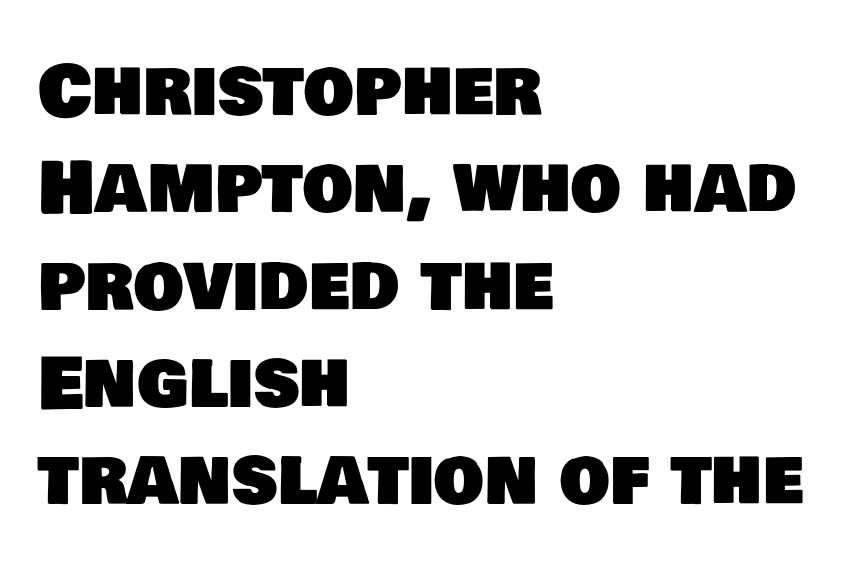
A sans-serif font was chosen for this passage. The ragged edge is on the right, which tells us the setting is flush left. You could not count columns in this text — the font is proportionally spaced. Tracking here is standard; glyphs follow each other at the usual distance. Interline gaps are of average width in this sample. Nobody drew a line under any word here.
